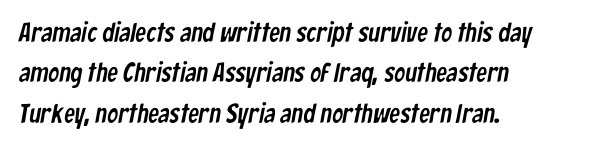
{"underline": "no", "align": "left", "line_spacing": "normal", "line_spacing_ratio": 1.5, "letter_spacing": "normal", "letter_spacing_em": 0.0, "glyph_px": 27}
